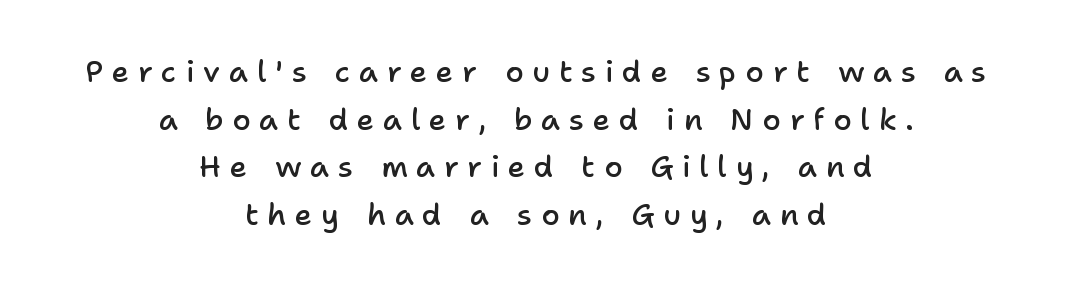
Q: Is the text bold? A: Semi-bold.
Q: Is the text italic (slanted)? A: No, it is upright.
Q: Is the typeface a serif or a sans-serif typeface? A: Sans-serif.
Q: Is the text underlined? A: No.
Q: How is the paragraph aligned? A: Centered.
Q: Is the spacing between letters normal or unusually wide? A: Unusually wide.
Q: Is the spacing between lines tight, normal or loose? A: Normal.
Q: Width (condensed, normal, or wide)? A: Normal.
Q: Stroke contrast? A: Low.
Q: x-height? A: Medium.
Q: Monospaced? A: No.
